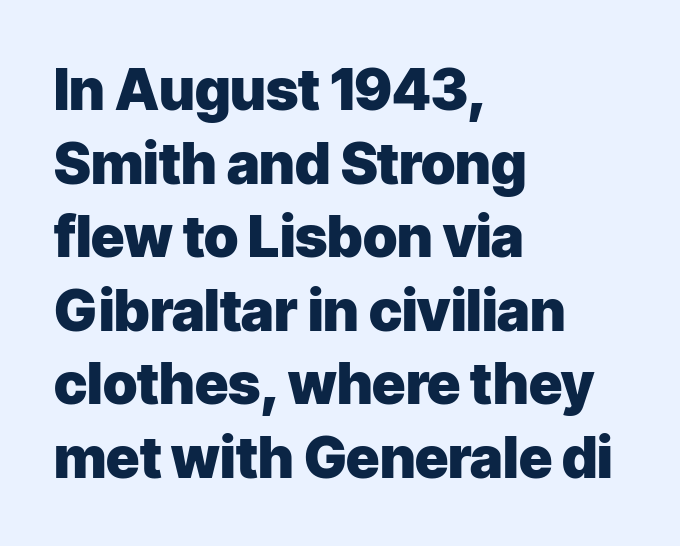
{"serif": "no", "italic": "no", "bold": "yes", "weight": "heavy", "width": "normal", "stroke_contrast": "low", "x_height": "medium", "monospaced": "no", "underline": "no", "align": "left", "line_spacing": "normal", "line_spacing_ratio": 1.29, "letter_spacing": "normal", "letter_spacing_em": 0.0, "glyph_px": 57}
